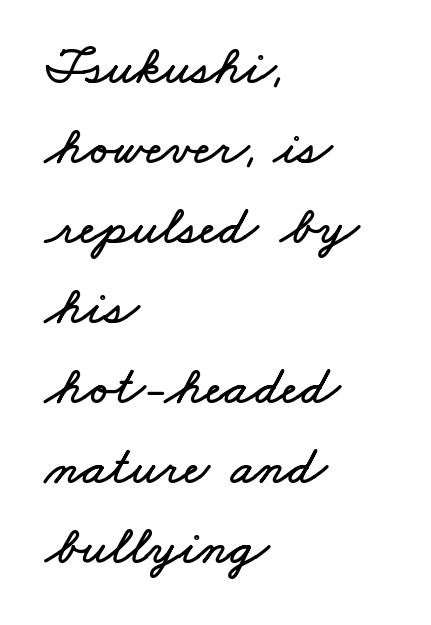
A classic flush-left, rag-right setting is used for this passage. Underlining? Definitely not there. Words appear dense and cohesive because spacing is normal. These lines sit exactly where default settings would place them. Is this a fixed-width face? No — the glyphs have proportional, varying widths.
